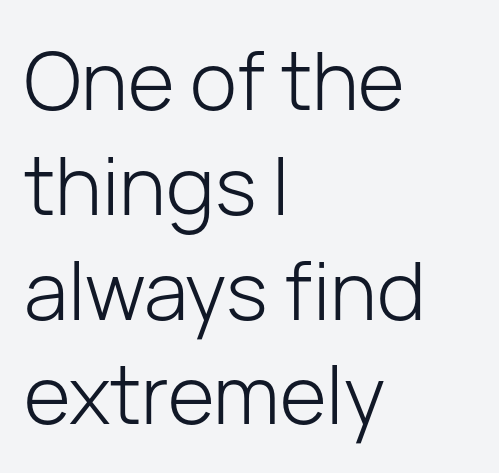
The image shows 80 px light sans-serif type, upright; set left-aligned, normal line spacing (1.31x), normal letter spacing, not underlined; low stroke contrast and a medium x-height.
